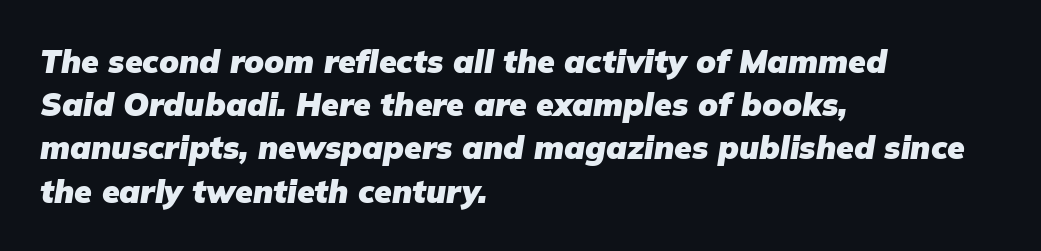
Q: Is the text bold? A: Yes.
Q: Is the text italic (slanted)? A: Yes, it leans right by about 9 degrees.
Q: Is the text underlined? A: No.
Q: How is the paragraph aligned? A: Left-aligned.
Q: Is the spacing between letters normal or unusually wide? A: Normal.
Q: Is the spacing between lines tight, normal or loose? A: Normal.
Q: Width (condensed, normal, or wide)? A: Normal.
Q: Stroke contrast? A: Low.
Q: x-height? A: Medium.
Q: Monospaced? A: No.
